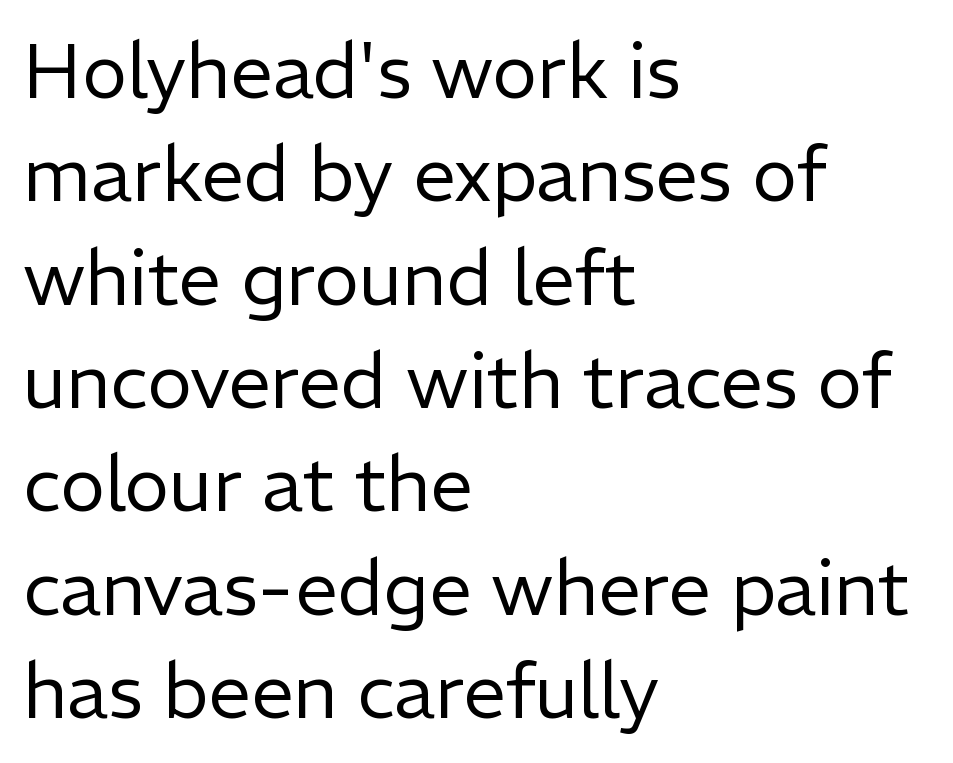
Interline gaps are of average width in this sample. The rendering anchors every line to the left-hand side. Proportional: the letters do not fall into vertical columns. This rendering leaves character spacing at its baseline value. Any mark beneath the type? The region is blank. Stem width sits at or under what a default text font uses.
